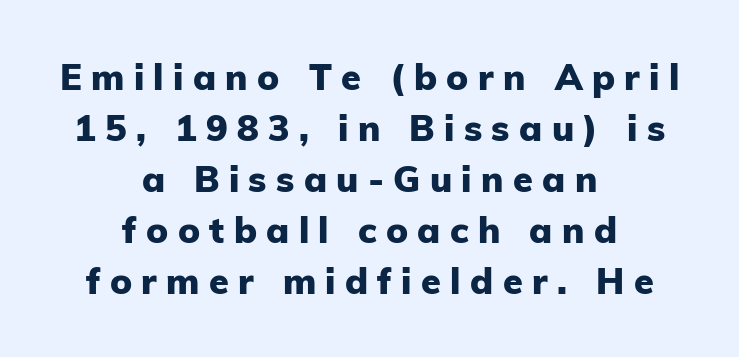
{"serif": "no", "italic": "no", "bold": "yes", "weight": "heavy", "width": "normal", "stroke_contrast": "low", "x_height": "medium", "monospaced": "no", "underline": "no", "align": "center", "line_spacing": "normal", "line_spacing_ratio": 1.42, "letter_spacing": "wide", "letter_spacing_em": 0.26, "glyph_px": 36}
